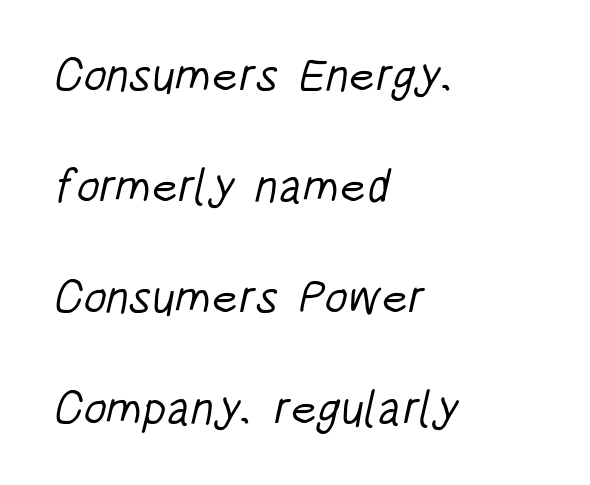
Each word holds together tightly as a unit, with standard inter-letter gaps. Does the leading feel generous? Absolutely, it's lavish. Bold? No — there's no thickening of the strokes. The rendering uses natural spacing where letterforms have individual widths.
